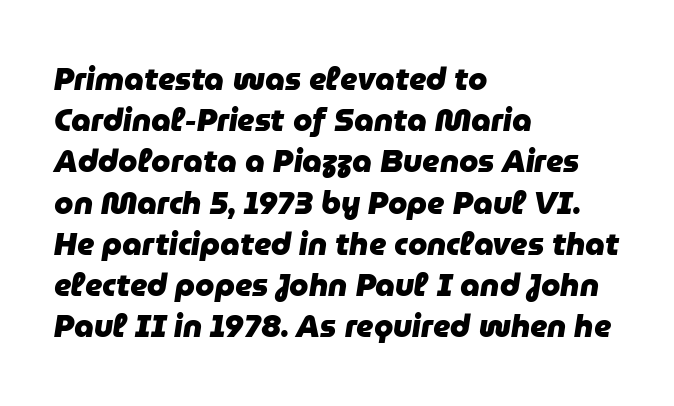
The image shows 31 px heavy type, italic (leaning right); set left-aligned, normal line spacing (1.33x), normal letter spacing, not underlined; low stroke contrast and a medium x-height.
